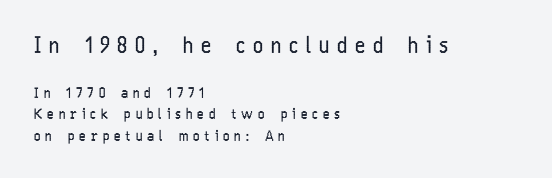
{"italic": "no", "bold": "no", "underline": "no", "align": "left", "line_spacing": "normal", "line_spacing_ratio": 1.52, "letter_spacing": "wide", "letter_spacing_em": 0.35, "larger_block": "first", "size_ratio": 1.57, "glyph_px": 22}
